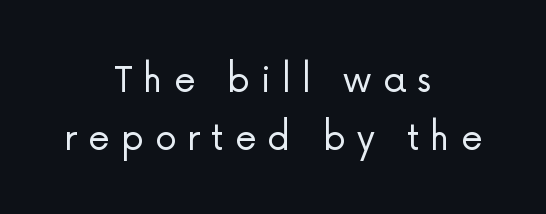
Q: Is the text bold? A: No.
Q: Is the text italic (slanted)? A: No, it is upright.
Q: Is the typeface a serif or a sans-serif typeface? A: Sans-serif.
Q: Is the text underlined? A: No.
Q: How is the paragraph aligned? A: Centered.
Q: Is the spacing between letters normal or unusually wide? A: Unusually wide.
Q: Is the spacing between lines tight, normal or loose? A: Normal.
Q: Width (condensed, normal, or wide)? A: Normal.
Q: Stroke contrast? A: Low.
Q: x-height? A: Medium.
Q: Monospaced? A: No.
